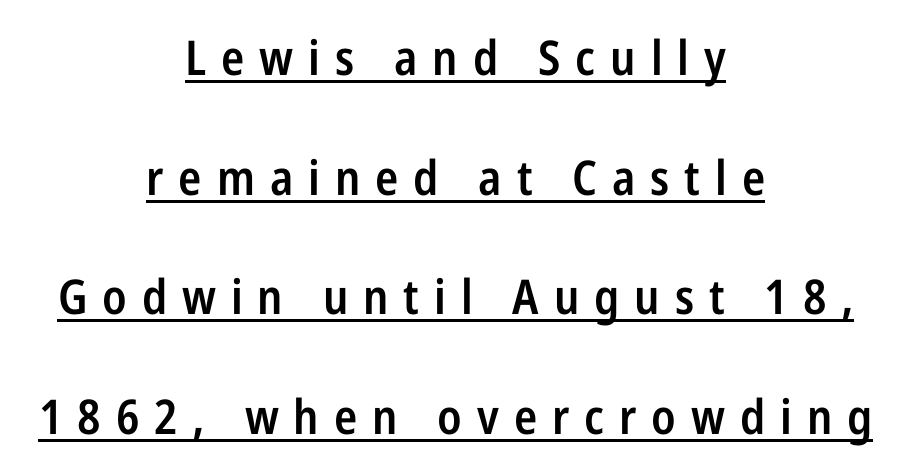
The image shows 48 px semibold, condensed sans-serif type, upright; set centered, loose line spacing (2.49x), unusually wide letter spacing (+0.31 em), underlined; low stroke contrast and a medium x-height.
